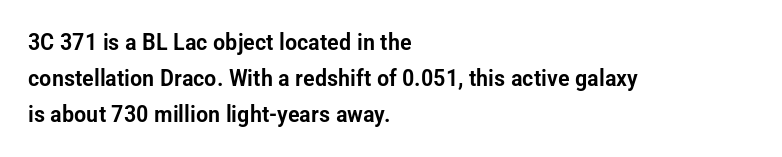
Regular leading. Check under the words: just untouched page. The type is set solid horizontally, with unmodified tracking. The paragraph has a hard left edge and a soft right edge.
